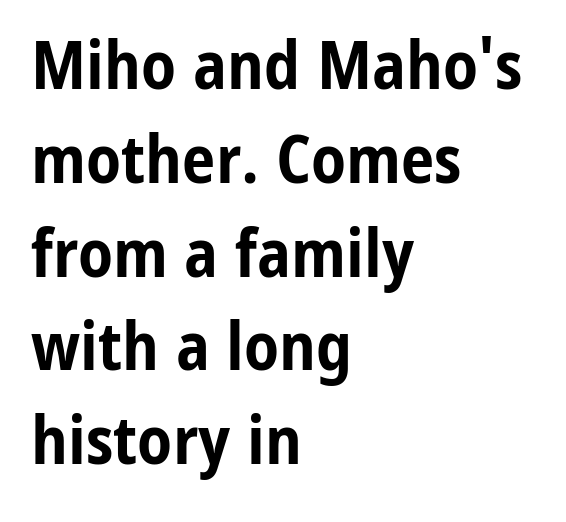
{"serif": "no", "italic": "no", "bold": "yes", "weight": "bold", "width": "condensed", "stroke_contrast": "low", "x_height": "medium", "monospaced": "no", "underline": "no", "align": "left", "line_spacing": "normal", "line_spacing_ratio": 1.4, "letter_spacing": "normal", "letter_spacing_em": 0.0, "glyph_px": 67}
